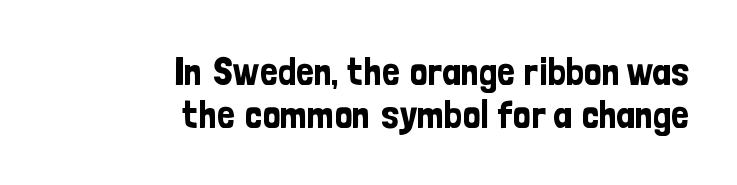
Q: Is the text italic (slanted)? A: No, it is upright.
Q: Is the typeface a serif or a sans-serif typeface? A: Sans-serif.
Q: Is the text underlined? A: No.
Q: How is the paragraph aligned? A: Right-aligned.
Q: Is the spacing between letters normal or unusually wide? A: Normal.
Q: Is the spacing between lines tight, normal or loose? A: Tight.
Q: Width (condensed, normal, or wide)? A: Condensed.
Q: Stroke contrast? A: Low.
Q: x-height? A: Medium.
Q: Monospaced? A: No.
